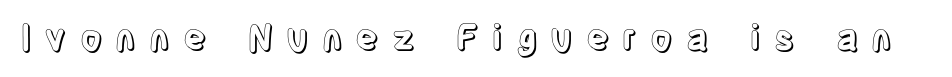
Words appear elongated and porous because spacing is wide. Vertical strokes here are truly vertical. The rendering uses natural spacing where letterforms have individual widths. The string is rendered with underlining switched off.
